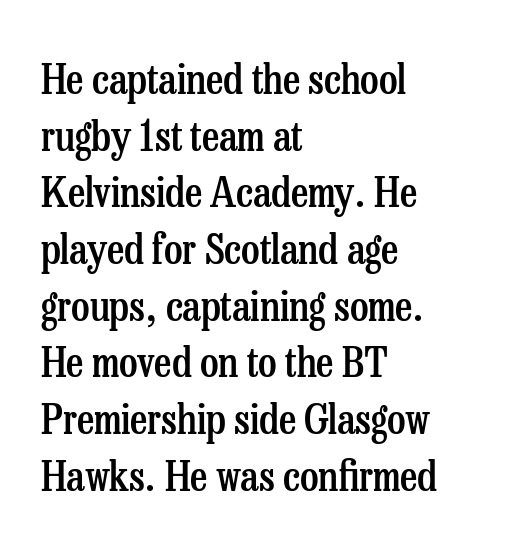
{"serif": "yes", "italic": "no", "bold": "semi", "weight": "semibold", "width": "condensed", "stroke_contrast": "low", "x_height": "medium", "monospaced": "no", "underline": "no", "align": "left", "line_spacing": "normal", "line_spacing_ratio": 1.35, "letter_spacing": "normal", "letter_spacing_em": 0.0, "glyph_px": 42}
